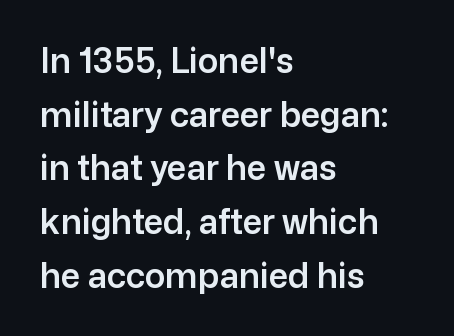
{"serif": "no", "italic": "no", "width": "normal", "stroke_contrast": "low", "x_height": "medium", "monospaced": "no", "underline": "no", "align": "left", "line_spacing": "normal", "line_spacing_ratio": 1.58, "letter_spacing": "normal", "letter_spacing_em": 0.0, "glyph_px": 34}
